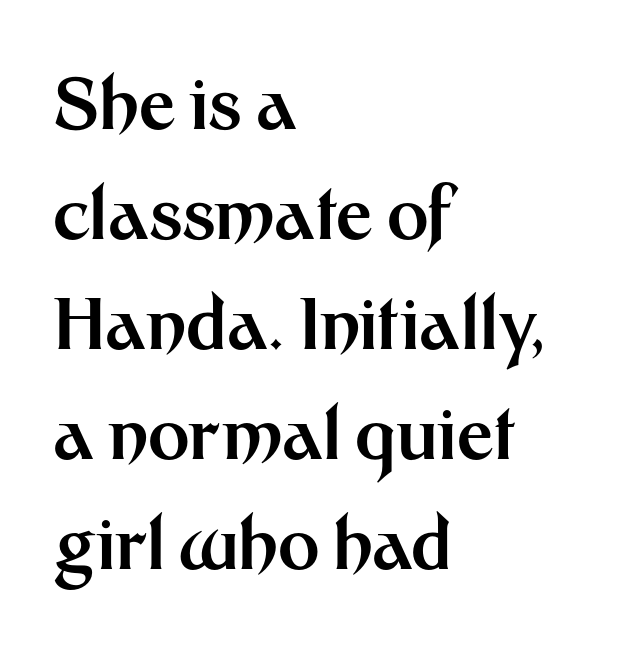
Every letter is thick-stroked: bold, no question. Regular leading. Nothing sits at the stroke ends, so this counts as sans-serif. These lines are rendered in a variable-pitch font. There is no visible air inserted between adjacent glyphs. Honestly, there is no underline to notice here at all.
